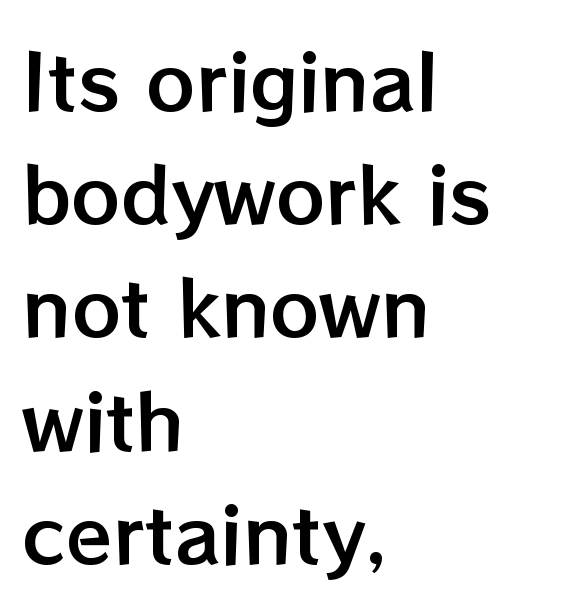
Q: Is the text italic (slanted)? A: No, it is upright.
Q: Is the text underlined? A: No.
Q: How is the paragraph aligned? A: Left-aligned.
Q: Is the spacing between letters normal or unusually wide? A: Normal.
Q: Is the spacing between lines tight, normal or loose? A: Normal.
Q: Width (condensed, normal, or wide)? A: Normal.
Q: Stroke contrast? A: Low.
Q: x-height? A: Medium.
Q: Monospaced? A: No.
